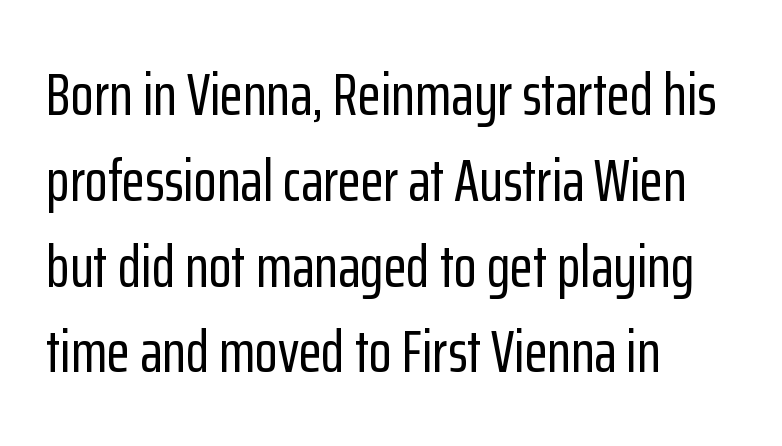
{"serif": "no", "italic": "no", "width": "condensed", "stroke_contrast": "low", "x_height": "medium", "monospaced": "no", "underline": "no", "align": "left", "line_spacing": "normal", "line_spacing_ratio": 1.43, "letter_spacing": "normal", "letter_spacing_em": 0.0, "glyph_px": 60}
